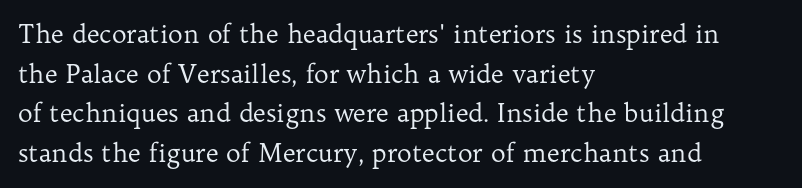
The image shows 25 px text type, upright; set left-aligned, normal line spacing (1.59x), normal letter spacing, not underlined.
